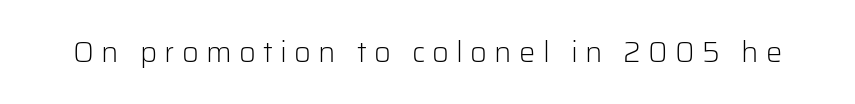
The image shows 29 px light sans-serif type, upright; set unusually wide letter spacing (+0.25 em), not underlined; low stroke contrast and a medium x-height.
